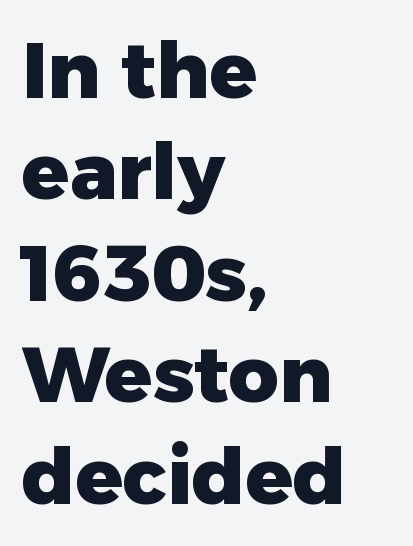
{"serif": "no", "italic": "no", "bold": "yes", "weight": "heavy", "width": "normal", "stroke_contrast": "low", "x_height": "medium", "monospaced": "no", "underline": "no", "align": "left", "line_spacing": "normal", "line_spacing_ratio": 1.3, "letter_spacing": "normal", "letter_spacing_em": 0.0, "glyph_px": 78}
